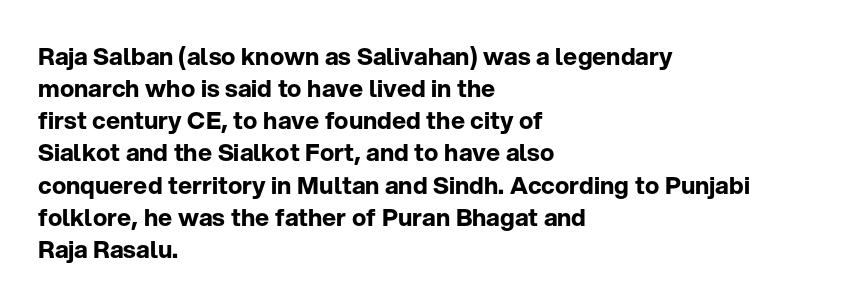
{"italic": "no", "bold": "yes", "underline": "no", "align": "left", "line_spacing": "normal", "line_spacing_ratio": 1.34, "letter_spacing": "normal", "letter_spacing_em": 0.0, "glyph_px": 24}
